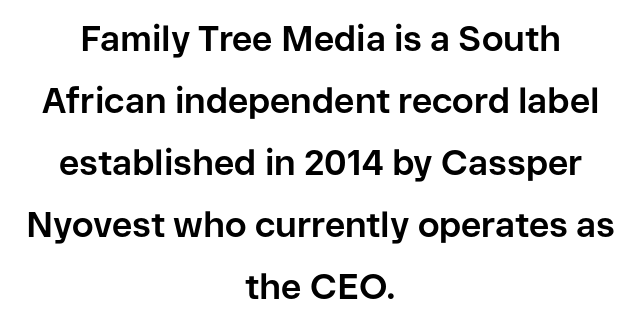
{"serif": "no", "italic": "no", "bold": "yes", "weight": "bold", "width": "normal", "stroke_contrast": "low", "x_height": "medium", "monospaced": "no", "underline": "no", "align": "center", "line_spacing_ratio": 1.77, "letter_spacing": "normal", "letter_spacing_em": 0.0, "glyph_px": 35}
